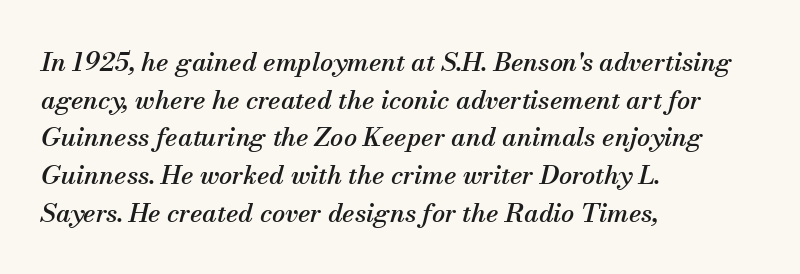
{"italic": "yes", "lean": "right", "slant_degrees": 13, "underline": "no", "align": "left", "line_spacing": "normal", "line_spacing_ratio": 1.45, "letter_spacing": "normal", "letter_spacing_em": 0.0, "glyph_px": 26}
